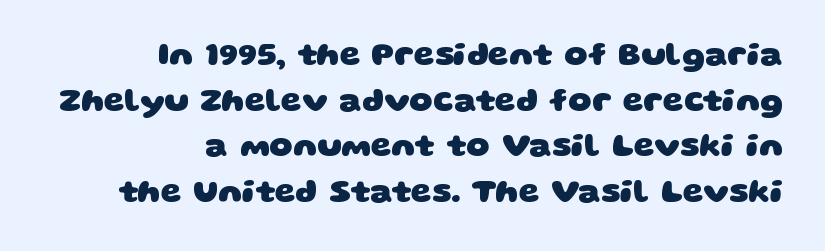
I'd describe the lettering as bold — thick and assertive. A typesetter would label this face a sans. Successive baselines arrive at the customary interval. Each word holds together tightly as a unit, with standard inter-letter gaps. A typesetter would call this proportional, since set widths differ per character. The specimen omits any rule beneath the text block's lines.
